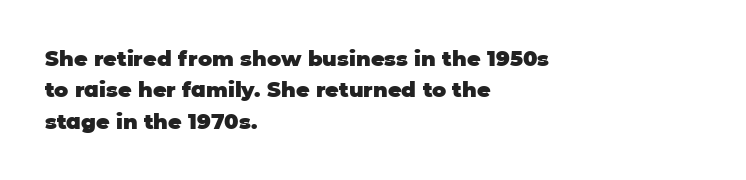
Q: Is the text bold? A: Yes.
Q: Is the text italic (slanted)? A: No, it is upright.
Q: Is the text underlined? A: No.
Q: How is the paragraph aligned? A: Left-aligned.
Q: Is the spacing between letters normal or unusually wide? A: Normal.
Q: Is the spacing between lines tight, normal or loose? A: Normal.
